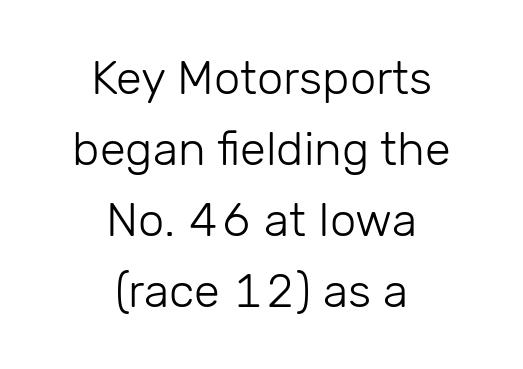
{"serif": "no", "italic": "no", "bold": "no", "weight": "light", "width": "normal", "stroke_contrast": "low", "x_height": "medium", "monospaced": "no", "underline": "no", "align": "center", "line_spacing": "normal", "line_spacing_ratio": 1.51, "letter_spacing": "normal", "letter_spacing_em": 0.0, "glyph_px": 47}
